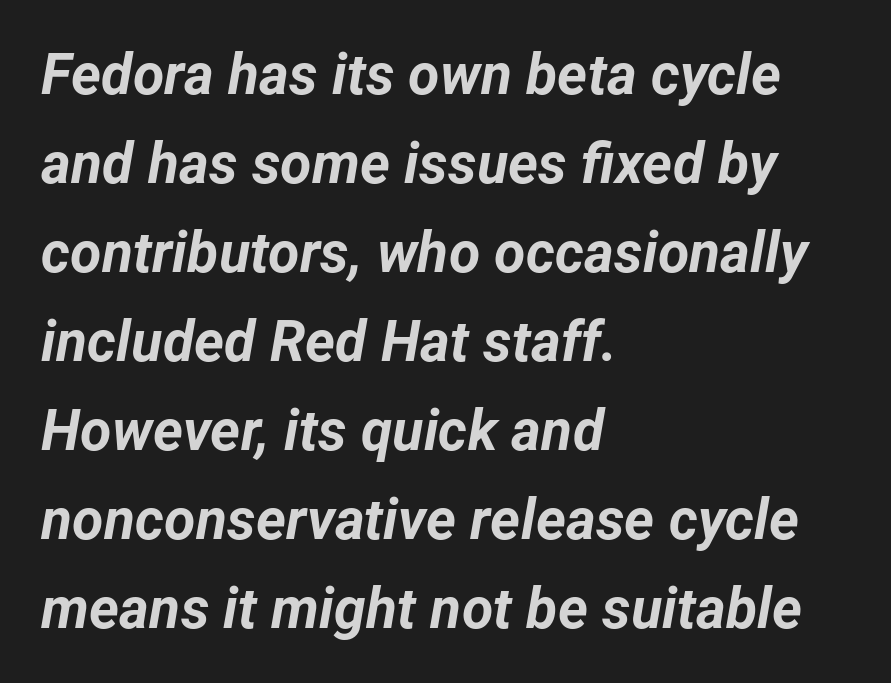
Note the varied advance widths — an 'i' is clearly narrower than an 'm'. Anything drawn beneath the words? Only blank space. Regular leading. Notice how thick the strokes are: this is what a full bold looks like. Is the block centered? No — it sits flush against the left margin.
